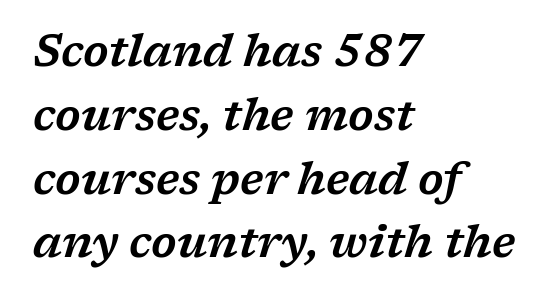
Q: Is the text italic (slanted)? A: Yes, it leans right by about 17 degrees.
Q: Is the typeface a serif or a sans-serif typeface? A: Serif.
Q: Is the text underlined? A: No.
Q: How is the paragraph aligned? A: Left-aligned.
Q: Is the spacing between letters normal or unusually wide? A: Normal.
Q: Is the spacing between lines tight, normal or loose? A: Normal.
Q: Width (condensed, normal, or wide)? A: Wide.
Q: Stroke contrast? A: Low.
Q: x-height? A: Medium.
Q: Monospaced? A: No.
